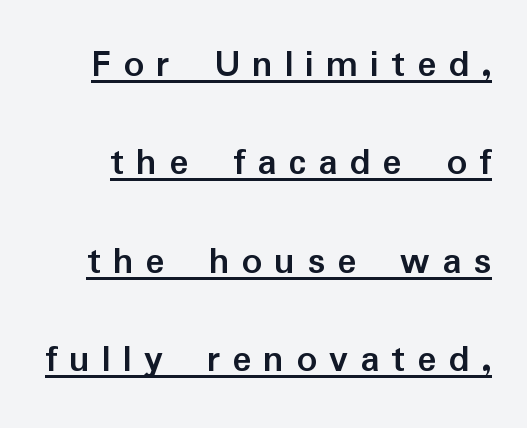
{"serif": "no", "italic": "no", "bold": "yes", "weight": "semibold", "width": "normal", "stroke_contrast": "low", "x_height": "medium", "monospaced": "no", "underline": "yes", "line_spacing": "loose", "line_spacing_ratio": 2.46, "letter_spacing": "wide", "letter_spacing_em": 0.3, "glyph_px": 40}
